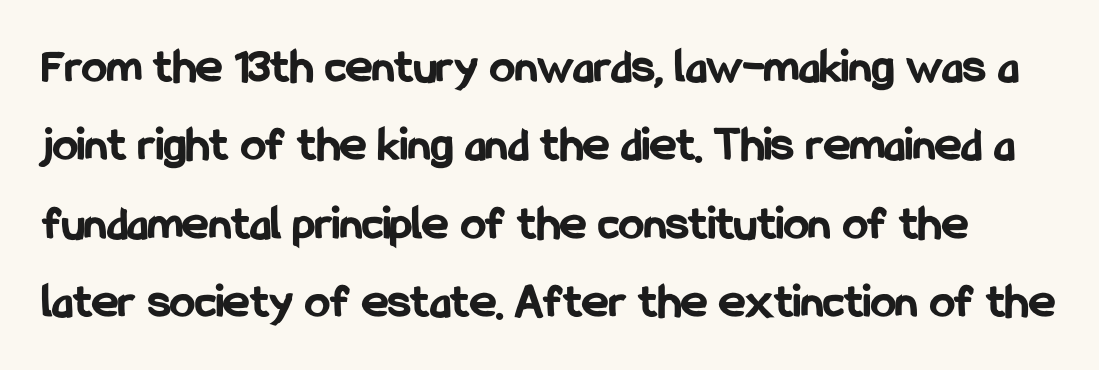
Q: Is the text bold? A: Yes.
Q: Is the text italic (slanted)? A: No, it is upright.
Q: Is the typeface a serif or a sans-serif typeface? A: Sans-serif.
Q: Is the text underlined? A: No.
Q: Is the spacing between letters normal or unusually wide? A: Normal.
Q: Is the spacing between lines tight, normal or loose? A: Normal.
Q: Width (condensed, normal, or wide)? A: Condensed.
Q: Stroke contrast? A: Low.
Q: x-height? A: Medium.
Q: Monospaced? A: No.
